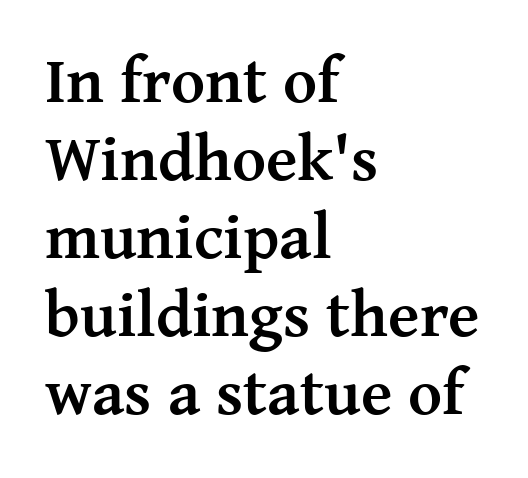
Q: Is the text bold? A: Yes.
Q: Is the text italic (slanted)? A: No, it is upright.
Q: Is the typeface a serif or a sans-serif typeface? A: Serif.
Q: Is the text underlined? A: No.
Q: How is the paragraph aligned? A: Left-aligned.
Q: Is the spacing between letters normal or unusually wide? A: Normal.
Q: Width (condensed, normal, or wide)? A: Normal.
Q: Stroke contrast? A: Medium.
Q: x-height? A: Medium.
Q: Monospaced? A: No.
